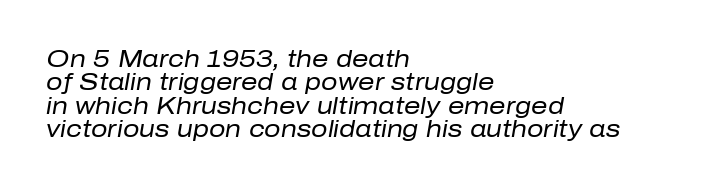
The image shows 23 px text type, italic (leaning right); set left-aligned, tight line spacing (1.02x), normal letter spacing, not underlined.
